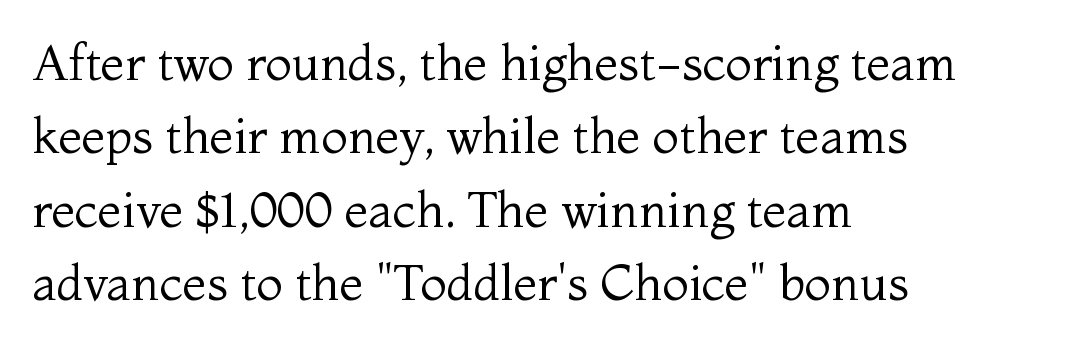
The rows are spaced the way most documents space them. The rendering shows small feet on the letterforms — a serif design. This is roman type, the default non-slanted kind. Looks like regular typesetting: each glyph gets only the width it needs.
